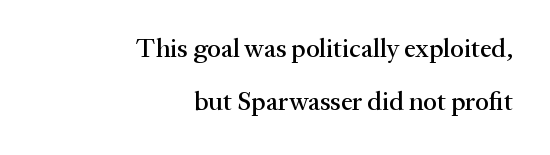
{"italic": "no", "underline": "no", "align": "right", "line_spacing": "loose", "line_spacing_ratio": 2.04, "letter_spacing": "normal", "letter_spacing_em": 0.0, "glyph_px": 26}
